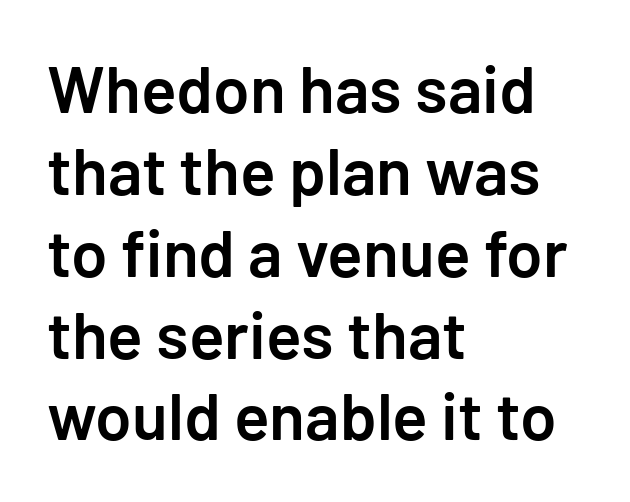
{"serif": "no", "italic": "no", "bold": "semi", "weight": "semibold", "width": "normal", "stroke_contrast": "low", "x_height": "medium", "underline": "no", "align": "left", "line_spacing_ratio": 1.24, "letter_spacing": "normal", "letter_spacing_em": 0.0, "glyph_px": 66}
